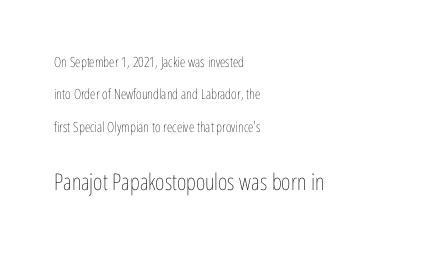
Q: Is the text bold? A: No.
Q: Is the text italic (slanted)? A: No, it is upright.
Q: Is the text underlined? A: No.
Q: How is the paragraph aligned? A: Left-aligned.
Q: Is the spacing between letters normal or unusually wide? A: Normal.
Q: Is the spacing between lines tight, normal or loose? A: Loose.
Q: Which block of text is set in a larger size, the first (top) or the second (bottom)? A: The second (bottom) one.
